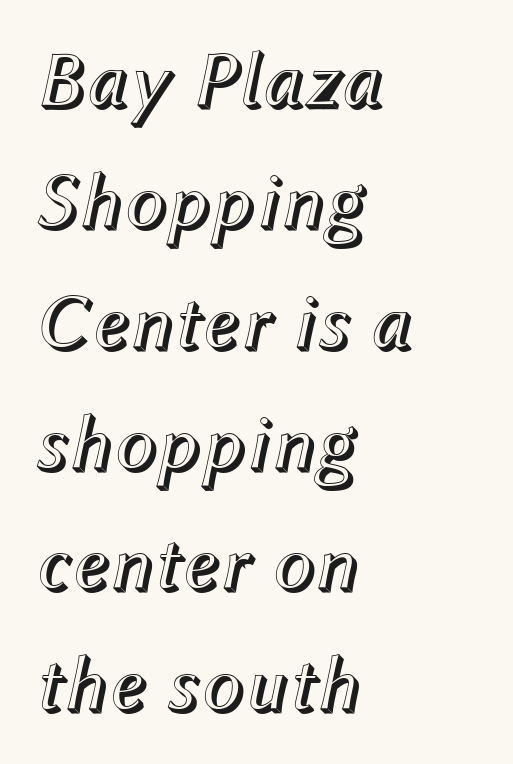
{"italic": "yes", "lean": "right", "slant_degrees": 12, "width": "normal", "x_height": "medium", "monospaced": "no", "underline": "no", "align": "left", "line_spacing": "normal", "line_spacing_ratio": 1.53, "letter_spacing": "normal", "letter_spacing_em": 0.0, "glyph_px": 79}
